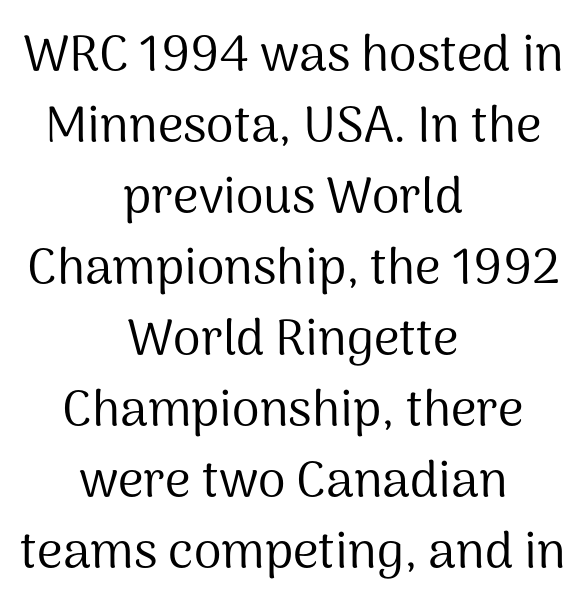
Q: Is the text bold? A: No.
Q: Is the text italic (slanted)? A: No, it is upright.
Q: Is the typeface a serif or a sans-serif typeface? A: Sans-serif.
Q: Is the text underlined? A: No.
Q: How is the paragraph aligned? A: Centered.
Q: Is the spacing between letters normal or unusually wide? A: Normal.
Q: Is the spacing between lines tight, normal or loose? A: Normal.
Q: Width (condensed, normal, or wide)? A: Normal.
Q: Stroke contrast? A: Medium.
Q: x-height? A: Medium.
Q: Monospaced? A: No.
